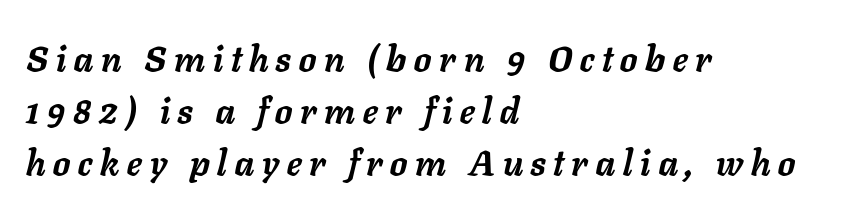
Q: Is the text bold? A: Yes.
Q: Is the text italic (slanted)? A: Yes, it leans right by about 11 degrees.
Q: Is the text underlined? A: No.
Q: How is the paragraph aligned? A: Left-aligned.
Q: Is the spacing between letters normal or unusually wide? A: Unusually wide.
Q: Is the spacing between lines tight, normal or loose? A: Normal.
Q: Width (condensed, normal, or wide)? A: Normal.
Q: Stroke contrast? A: Low.
Q: x-height? A: Medium.
Q: Monospaced? A: No.
